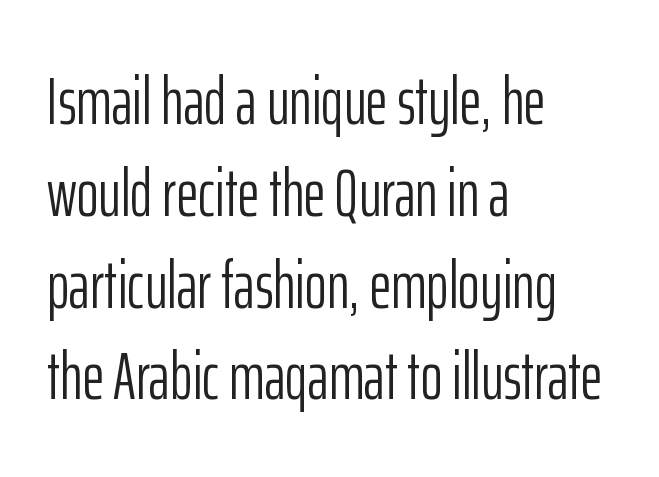
Q: Is the text bold? A: No.
Q: Is the text italic (slanted)? A: No, it is upright.
Q: Is the typeface a serif or a sans-serif typeface? A: Sans-serif.
Q: Is the text underlined? A: No.
Q: How is the paragraph aligned? A: Left-aligned.
Q: Is the spacing between letters normal or unusually wide? A: Normal.
Q: Is the spacing between lines tight, normal or loose? A: Normal.
Q: Width (condensed, normal, or wide)? A: Condensed.
Q: Stroke contrast? A: Low.
Q: x-height? A: Medium.
Q: Monospaced? A: No.
